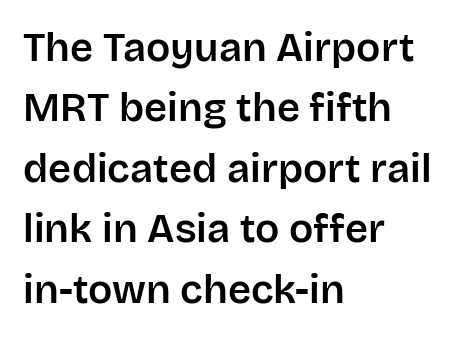
Q: Is the text italic (slanted)? A: No, it is upright.
Q: Is the typeface a serif or a sans-serif typeface? A: Sans-serif.
Q: Is the text underlined? A: No.
Q: How is the paragraph aligned? A: Left-aligned.
Q: Is the spacing between letters normal or unusually wide? A: Normal.
Q: Is the spacing between lines tight, normal or loose? A: Normal.
Q: Width (condensed, normal, or wide)? A: Normal.
Q: Stroke contrast? A: Low.
Q: x-height? A: Large.
Q: Monospaced? A: No.
